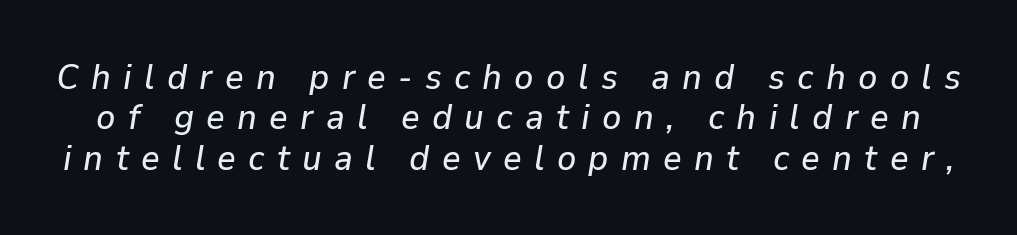
{"italic": "yes", "lean": "right", "slant_degrees": 9, "width": "normal", "stroke_contrast": "low", "x_height": "medium", "monospaced": "no", "underline": "no", "line_spacing": "tight", "line_spacing_ratio": 1.12, "letter_spacing": "wide", "letter_spacing_em": 0.34, "glyph_px": 36}
